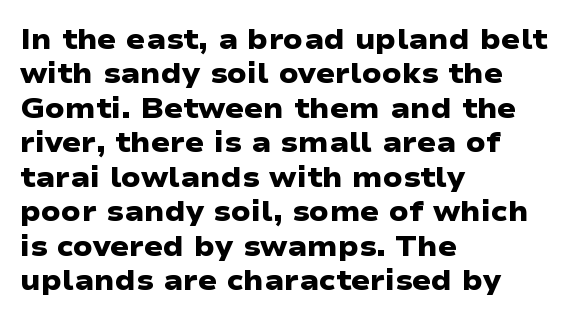
Nobody drew a line under any word here. A student would call this left alignment; a typographer would say flush left, rag right. Typographic density is high because the face is bold. The rendering keeps characters at their native spacing.
